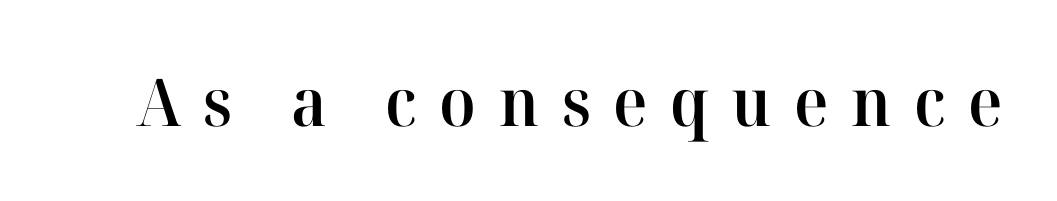
The image shows 66 px semibold serif type, upright; set unusually wide letter spacing (+0.34 em), not underlined; high stroke contrast and a medium x-height.
